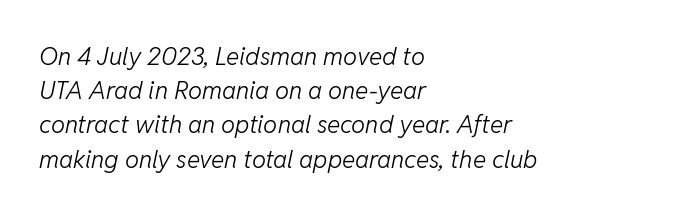
Anything drawn beneath the words? Only blank space. Line beginnings align vertically; line endings do not. A typesetter would call this leading conventional body-copy spacing. Emphasis-style slanted type is in use. Summary of weight: not heavy and not bold.
